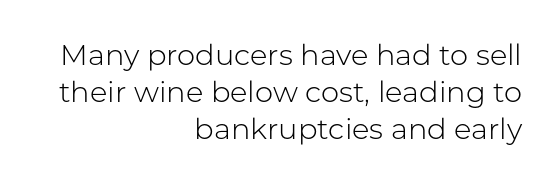
Alignment: flush right. Characters remain perfectly vertical along every line. The face used here is rendered with its standard letterfit. Is there much room between lines? A standard amount, neither cramped nor airy.
